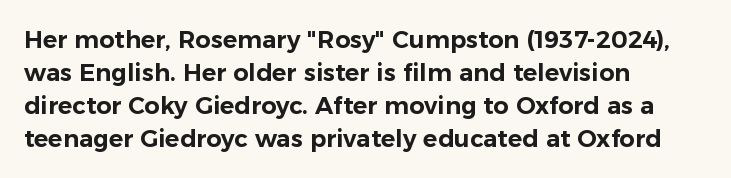
{"italic": "no", "underline": "no", "align": "left", "line_spacing": "normal", "line_spacing_ratio": 1.37, "letter_spacing": "normal", "letter_spacing_em": 0.0, "glyph_px": 24}
